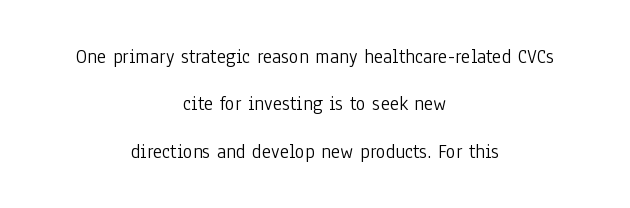
{"italic": "no", "bold": "no", "underline": "no", "align": "center", "line_spacing": "loose", "line_spacing_ratio": 2.37, "letter_spacing": "normal", "letter_spacing_em": 0.0, "glyph_px": 20}
